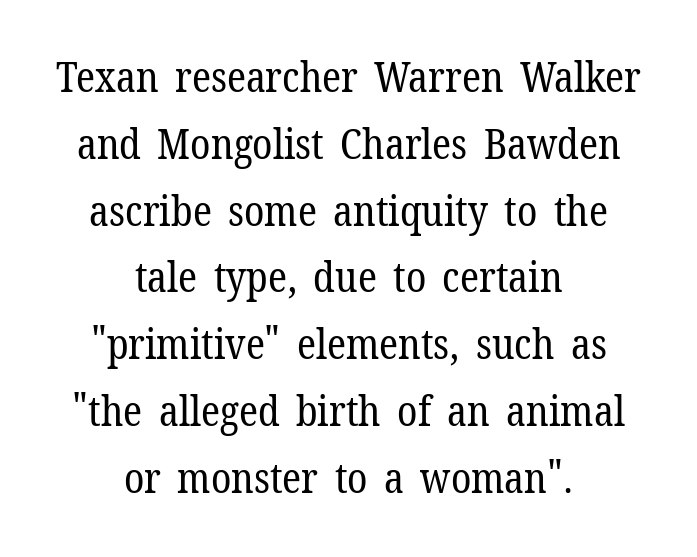
{"serif": "yes", "italic": "no", "bold": "no", "weight": "regular", "width": "normal", "stroke_contrast": "low", "x_height": "medium", "monospaced": "no", "underline": "no", "align": "center", "line_spacing": "normal", "line_spacing_ratio": 1.63, "letter_spacing": "normal", "letter_spacing_em": 0.0, "glyph_px": 41}
